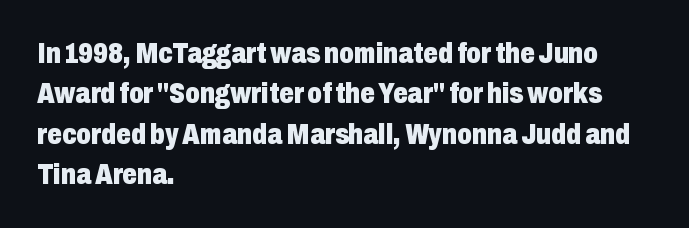
Q: Is the text bold? A: Yes.
Q: Is the text italic (slanted)? A: No, it is upright.
Q: Is the typeface a serif or a sans-serif typeface? A: Sans-serif.
Q: Is the text underlined? A: No.
Q: How is the paragraph aligned? A: Left-aligned.
Q: Is the spacing between letters normal or unusually wide? A: Normal.
Q: Is the spacing between lines tight, normal or loose? A: Normal.
Q: Width (condensed, normal, or wide)? A: Condensed.
Q: Stroke contrast? A: Low.
Q: x-height? A: Medium.
Q: Monospaced? A: No.
